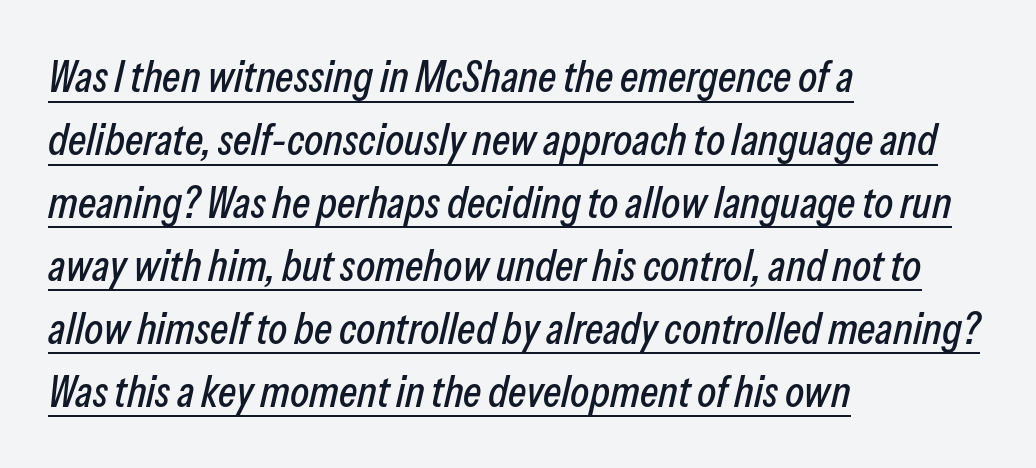
Q: Is the text italic (slanted)? A: Yes, it leans right by about 13 degrees.
Q: Is the text underlined? A: Yes.
Q: How is the paragraph aligned? A: Left-aligned.
Q: Is the spacing between letters normal or unusually wide? A: Normal.
Q: Is the spacing between lines tight, normal or loose? A: Normal.
Q: Width (condensed, normal, or wide)? A: Condensed.
Q: Stroke contrast? A: Low.
Q: x-height? A: Medium.
Q: Monospaced? A: No.
